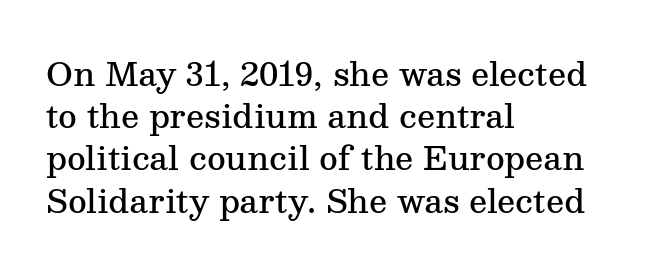
{"serif": "yes", "italic": "no", "bold": "semi", "weight": "semibold", "width": "normal", "stroke_contrast": "medium", "x_height": "medium", "monospaced": "no", "underline": "no", "align": "left", "line_spacing": "normal", "line_spacing_ratio": 1.32, "letter_spacing": "normal", "letter_spacing_em": 0.0, "glyph_px": 32}
